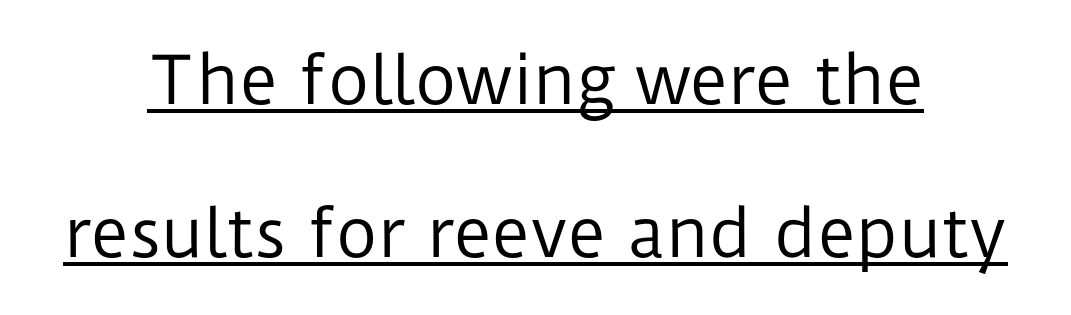
{"serif": "no", "italic": "no", "bold": "no", "weight": "regular", "width": "normal", "stroke_contrast": "low", "x_height": "medium", "monospaced": "no", "underline": "yes", "align": "center", "line_spacing": "loose", "line_spacing_ratio": 2.36, "letter_spacing": "normal", "letter_spacing_em": 0.0, "glyph_px": 65}
